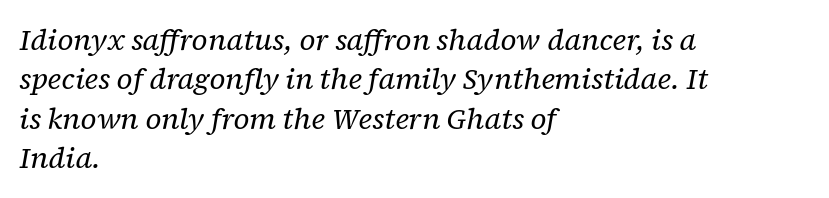
Q: Is the text bold? A: No.
Q: Is the text italic (slanted)? A: Yes, it leans right by about 12 degrees.
Q: Is the typeface a serif or a sans-serif typeface? A: Serif.
Q: Is the text underlined? A: No.
Q: How is the paragraph aligned? A: Left-aligned.
Q: Is the spacing between letters normal or unusually wide? A: Normal.
Q: Is the spacing between lines tight, normal or loose? A: Normal.
Q: Width (condensed, normal, or wide)? A: Normal.
Q: Stroke contrast? A: Low.
Q: x-height? A: Medium.
Q: Monospaced? A: No.
